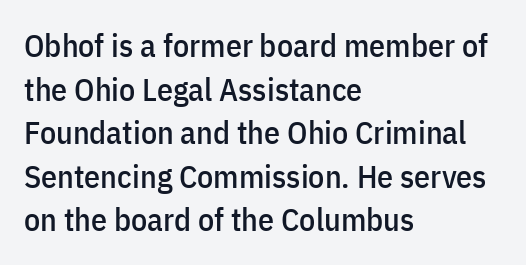
The image shows 32 px condensed sans-serif type, upright; set left-aligned, normal line spacing (1.36x), normal letter spacing, not underlined; low stroke contrast and a medium x-height.
